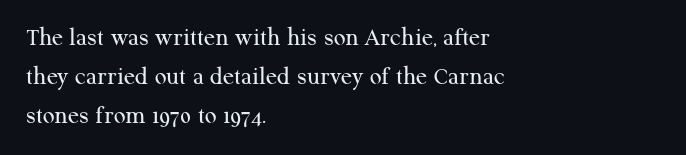
The image shows 26 px text type, upright; set left-aligned, normal line spacing (1.5x), normal letter spacing, not underlined.
